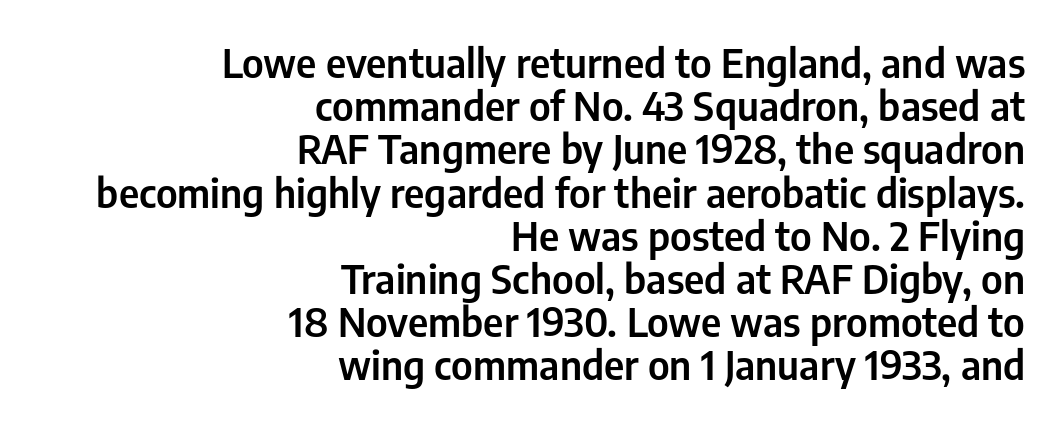
The image shows 40 px condensed sans-serif type, upright; set right-aligned, tight line spacing (1.08x), normal letter spacing, not underlined; low stroke contrast and a medium x-height.
